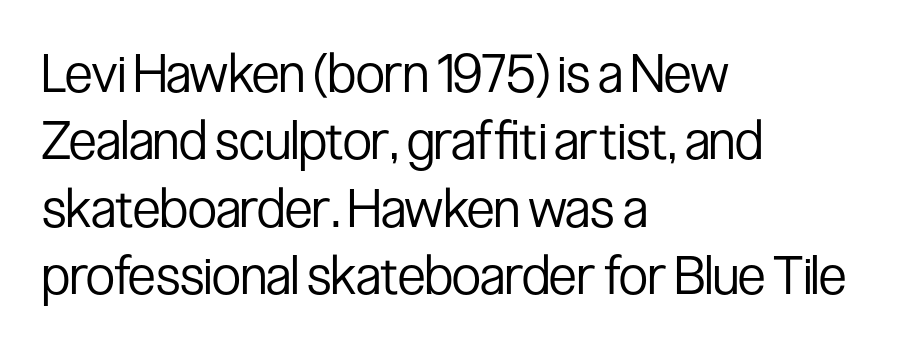
You can tell it's not italic because the verticals are truly vertical. Casual observation: everything's shoved over to the left. Bold? No — there's no thickening of the strokes. The leading is moderate, giving the passage an even texture. Proportional: the letters do not fall into vertical columns. The foot of each line stays bare and open.
